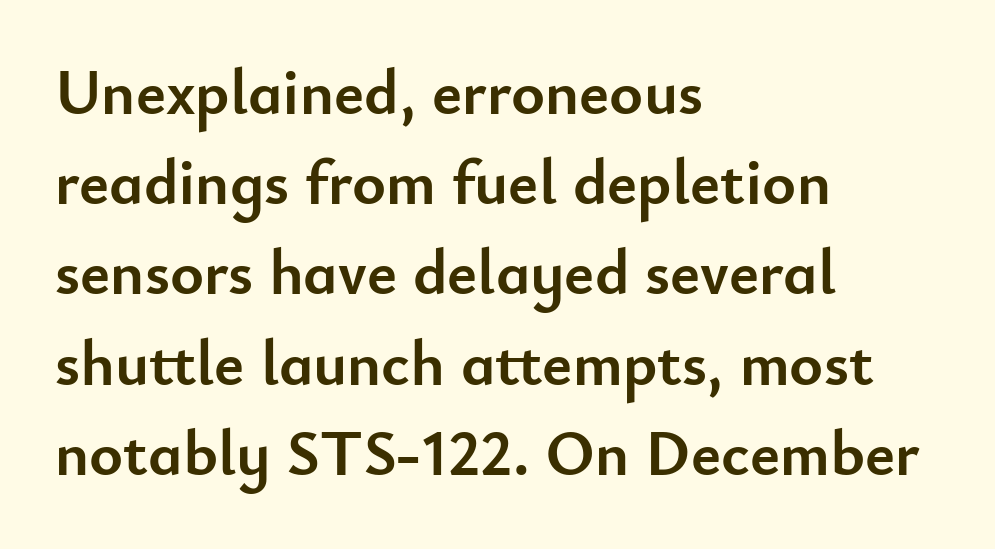
Posture: upright roman. The line-height multiplier appears to be the usual default. Does the copy run flush right? No — it runs flush left. Grotesque or geometric, the face here clearly has no serifs. The foot of each line stays bare and open.
